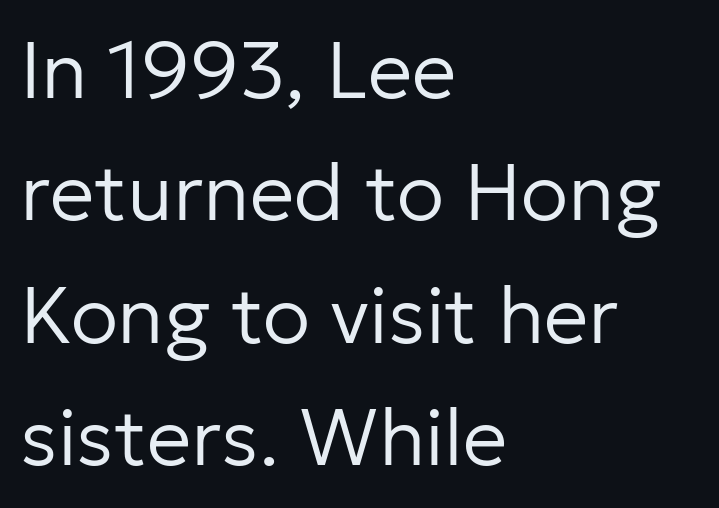
The image shows 79 px regular-weight sans-serif type, upright; set left-aligned, normal line spacing (1.55x), normal letter spacing, not underlined; low stroke contrast and a medium x-height.
